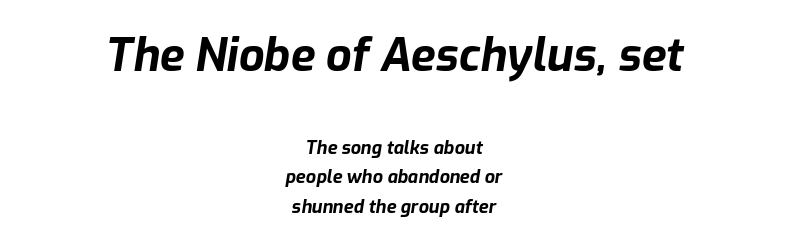
{"italic": "yes", "lean": "right", "slant_degrees": 9, "bold": "yes", "weight": "bold", "width": "normal", "stroke_contrast": "low", "x_height": "medium", "monospaced": "no", "underline": "no", "align": "center", "line_spacing": "normal", "line_spacing_ratio": 1.64, "letter_spacing": "normal", "letter_spacing_em": 0.0, "larger_block": "first", "size_ratio": 2.5, "glyph_px": 45}
